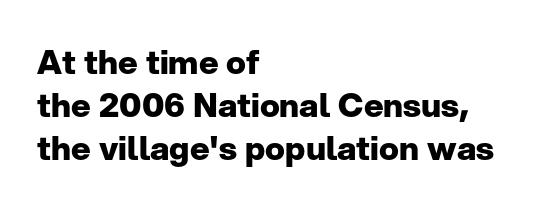
No italicization has been applied; the sample stays upright. Honestly, the letter spacing is just normal — you wouldn't notice it. The rendering uses natural spacing where letterforms have individual widths. These lines are composed in type without serifs. The lines in this sample share a left origin and differ only in where they stop. Type without underlining.
